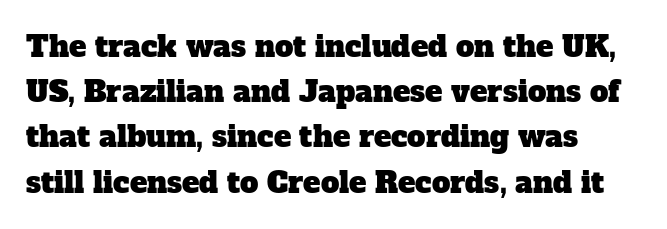
The image shows 29 px serif type; set left-aligned, normal line spacing (1.56x), normal letter spacing, not underlined; low stroke contrast and a medium x-height.
